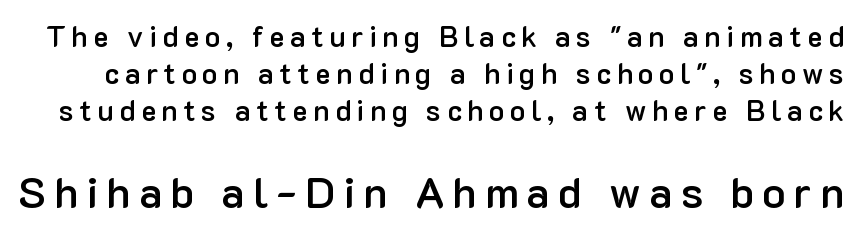
The more generous point size was reserved for the lower chunk. Words float on clear page, feet unadorned. Is this a fixed-width face? No — the glyphs have proportional, varying widths. Serifs: no, the terminals of the letterforms are clean. The type sits square on the baseline with zero lean.
